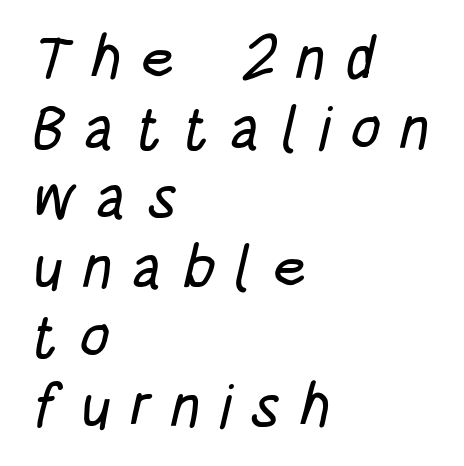
The image shows 60 px condensed sans-serif type; set left-aligned, line spacing 1.16x, unusually wide letter spacing (+0.32 em), not underlined; low stroke contrast and a large x-height.
